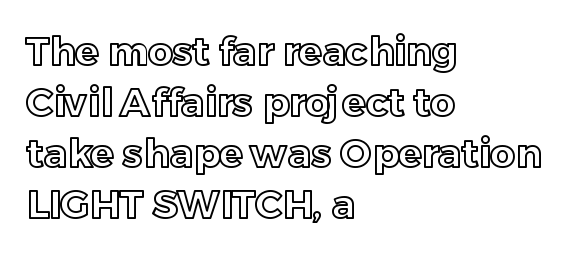
Q: Is the text italic (slanted)? A: No, it is upright.
Q: Is the text underlined? A: No.
Q: How is the paragraph aligned? A: Left-aligned.
Q: Is the spacing between letters normal or unusually wide? A: Normal.
Q: Is the spacing between lines tight, normal or loose? A: Normal.
Q: Width (condensed, normal, or wide)? A: Normal.
Q: x-height? A: Medium.
Q: Monospaced? A: No.
